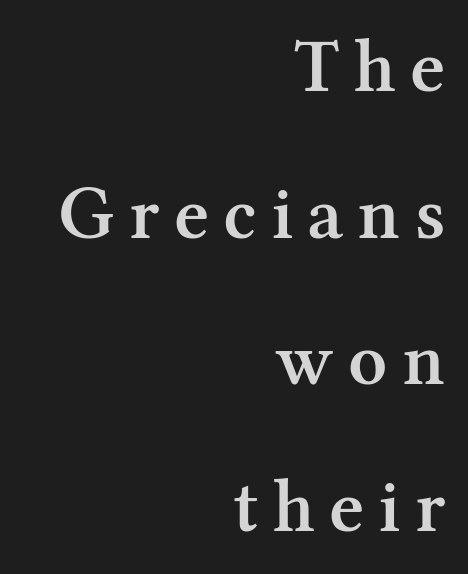
Q: Is the text bold? A: Semi-bold.
Q: Is the text italic (slanted)? A: No, it is upright.
Q: Is the typeface a serif or a sans-serif typeface? A: Serif.
Q: Is the text underlined? A: No.
Q: How is the paragraph aligned? A: Right-aligned.
Q: Is the spacing between lines tight, normal or loose? A: Loose.
Q: Width (condensed, normal, or wide)? A: Normal.
Q: Stroke contrast? A: Medium.
Q: x-height? A: Medium.
Q: Monospaced? A: No.
